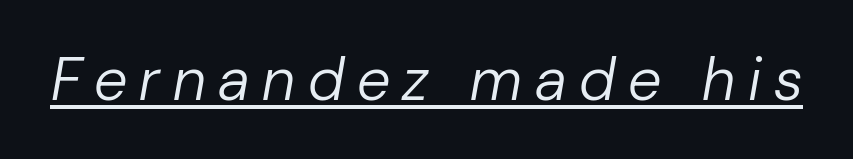
The image shows 60 px regular-weight type, italic (leaning right); set unusually wide letter spacing (+0.21 em), underlined; low stroke contrast and a medium x-height.
